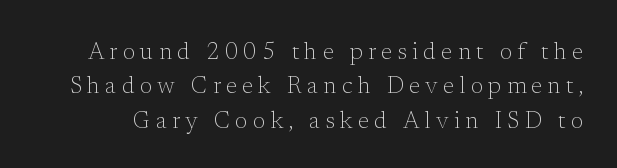
No italicization has been applied; the sample stays upright. No letter is thick-stroked: the sample isn't bold. The leading is moderate, giving the passage an even texture. This rendering widens character spacing well past its baseline value. Glance below the letters and you will spot only blank space.
